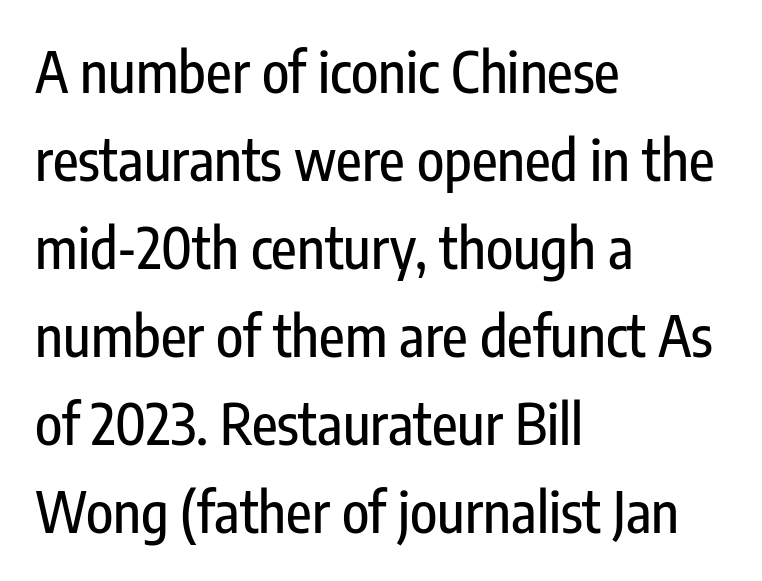
Plain, unruled lines of type. The rendering keeps characters at their native spacing. Do the letters lean? They stand straight. Is this a fixed-width face? No — the glyphs have proportional, varying widths. Successive baselines arrive at the customary interval. A student would call this left alignment; a typographer would say flush left, rag right.
